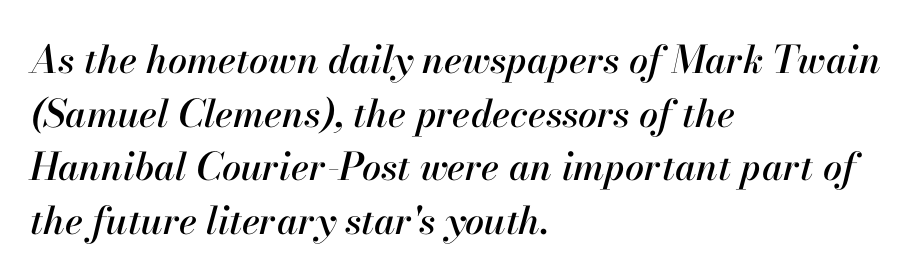
The passage shown stacks its lines at a standard gap. Bare-footed words on every line. Here the designer chose a conventional face with non-uniform glyph widths. These lines stack with their left ends in a neat column. When letters slant like this, we call the style italic. Short note: letters normally spaced.
